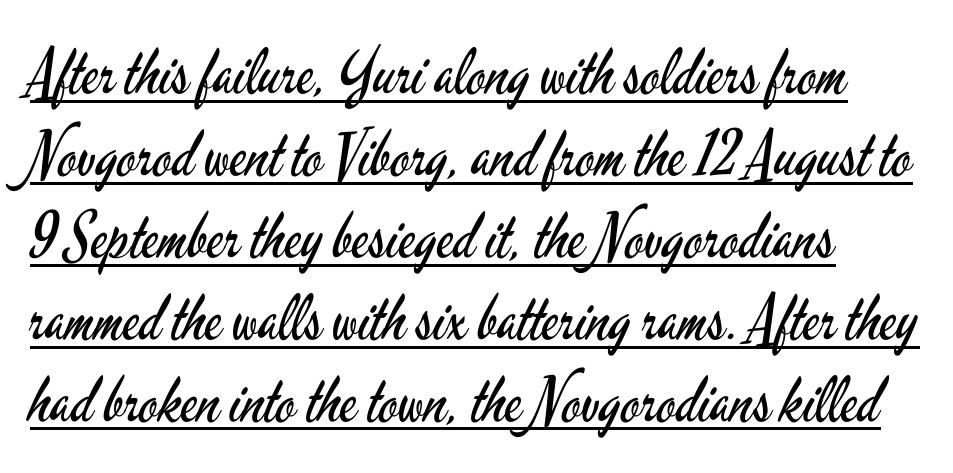
Q: Is the text bold? A: No.
Q: Is the text italic (slanted)? A: Yes.
Q: Is the typeface a serif or a sans-serif typeface? A: Sans-serif.
Q: Is the text underlined? A: Yes.
Q: Is the spacing between letters normal or unusually wide? A: Normal.
Q: Is the spacing between lines tight, normal or loose? A: Normal.
Q: Width (condensed, normal, or wide)? A: Condensed.
Q: Stroke contrast? A: Low.
Q: x-height? A: Small.
Q: Monospaced? A: No.
